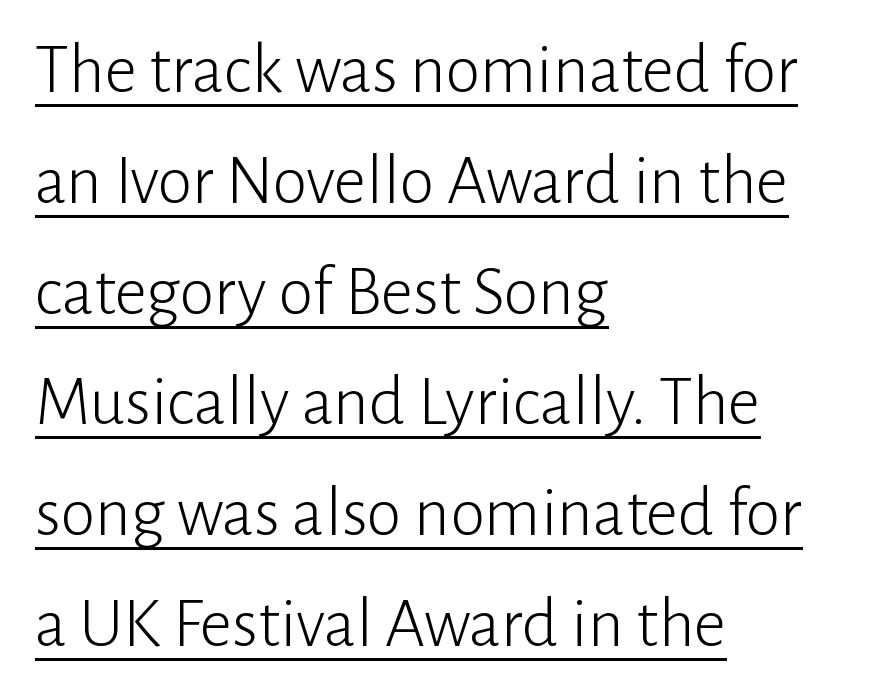
The image shows 71 px light sans-serif type, upright; set left-aligned, normal line spacing (1.56x), normal letter spacing, underlined; low stroke contrast and a medium x-height.
